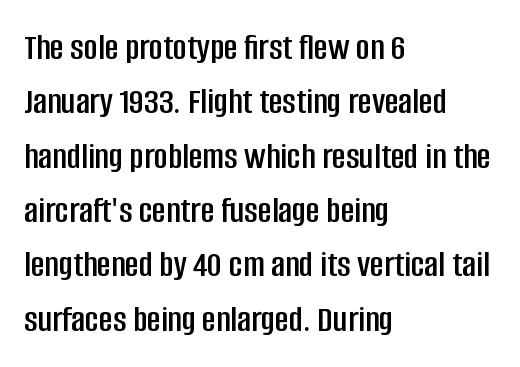
Q: Is the text italic (slanted)? A: No, it is upright.
Q: Is the typeface a serif or a sans-serif typeface? A: Sans-serif.
Q: Is the text underlined? A: No.
Q: How is the paragraph aligned? A: Left-aligned.
Q: Is the spacing between letters normal or unusually wide? A: Normal.
Q: Is the spacing between lines tight, normal or loose? A: Normal.
Q: Width (condensed, normal, or wide)? A: Condensed.
Q: Stroke contrast? A: Low.
Q: x-height? A: Large.
Q: Monospaced? A: No.
